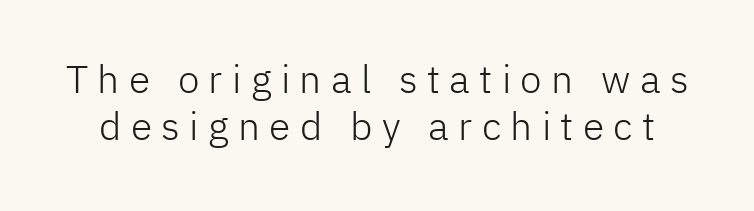
Q: Is the text bold? A: No.
Q: Is the text italic (slanted)? A: No, it is upright.
Q: Is the typeface a serif or a sans-serif typeface? A: Sans-serif.
Q: Is the text underlined? A: No.
Q: Is the spacing between letters normal or unusually wide? A: Unusually wide.
Q: Width (condensed, normal, or wide)? A: Normal.
Q: Stroke contrast? A: Low.
Q: x-height? A: Medium.
Q: Monospaced? A: No.
